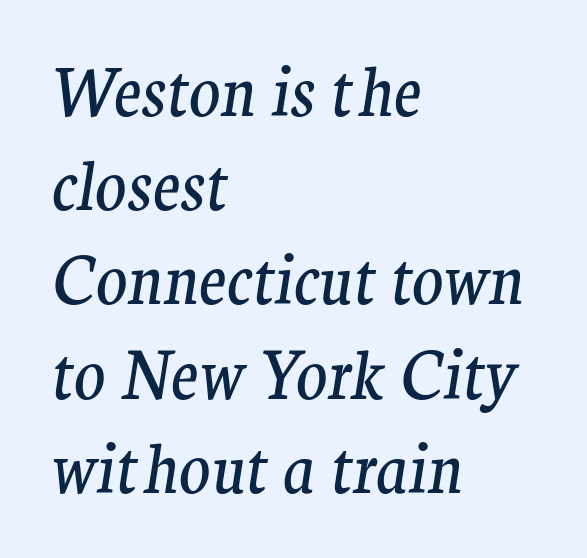
The image shows 65 px regular-weight serif type, italic (leaning right); set left-aligned, normal line spacing (1.45x), normal letter spacing, not underlined; medium stroke contrast and a medium x-height.
